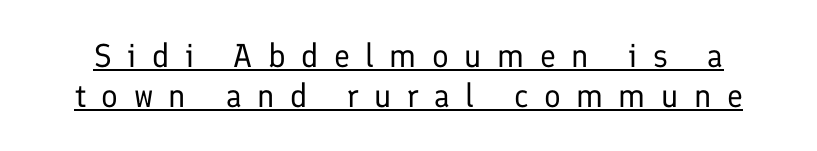
Q: Is the text bold? A: No.
Q: Is the text italic (slanted)? A: No, it is upright.
Q: Is the typeface a serif or a sans-serif typeface? A: Sans-serif.
Q: Is the text underlined? A: Yes.
Q: Is the spacing between letters normal or unusually wide? A: Unusually wide.
Q: Width (condensed, normal, or wide)? A: Normal.
Q: Stroke contrast? A: Low.
Q: x-height? A: Medium.
Q: Monospaced? A: No.
